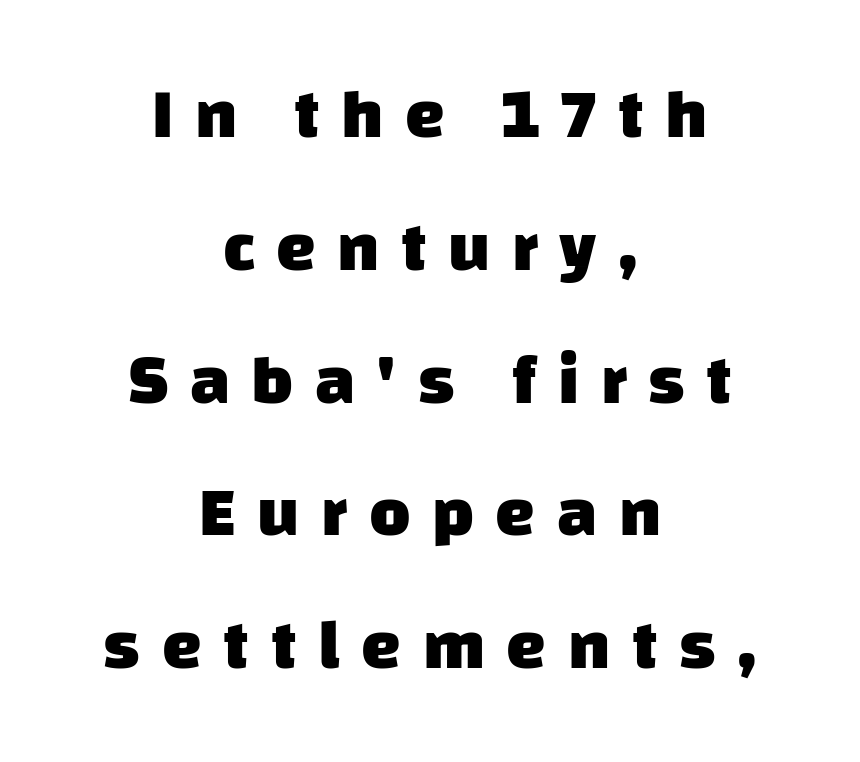
Q: Is the text bold? A: Yes.
Q: Is the typeface a serif or a sans-serif typeface? A: Sans-serif.
Q: Is the text underlined? A: No.
Q: How is the paragraph aligned? A: Centered.
Q: Is the spacing between letters normal or unusually wide? A: Unusually wide.
Q: Width (condensed, normal, or wide)? A: Normal.
Q: Stroke contrast? A: Low.
Q: x-height? A: Large.
Q: Monospaced? A: No.
